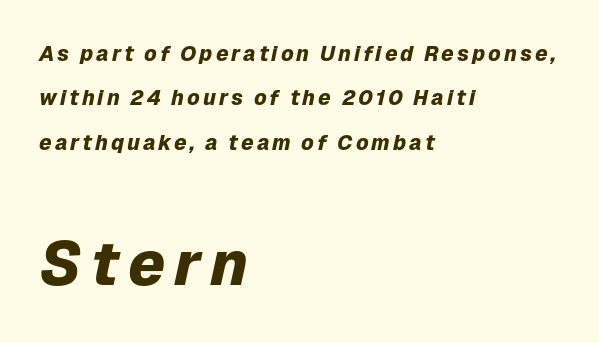
Q: Is the text bold? A: Yes.
Q: Is the text italic (slanted)? A: Yes, it leans right by about 12 degrees.
Q: Is the text underlined? A: No.
Q: How is the paragraph aligned? A: Left-aligned.
Q: Is the spacing between lines tight, normal or loose? A: Loose.
Q: Which block of text is set in a larger size, the first (top) or the second (bottom)? A: The second (bottom) one.
Q: Width (condensed, normal, or wide)? A: Normal.
Q: Stroke contrast? A: Low.
Q: x-height? A: Medium.
Q: Monospaced? A: No.
